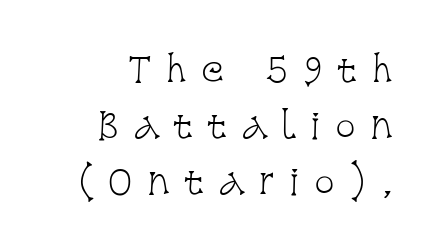
The letters stand straight up with perfectly vertical stems. Glance below the letters and you will spot only blank space. The block of text has a typical density, with ordinary space between rows. Small tapered or slab feet sit at the stroke ends, so this counts as serif. No letter is thick-stroked: the sample isn't bold.
